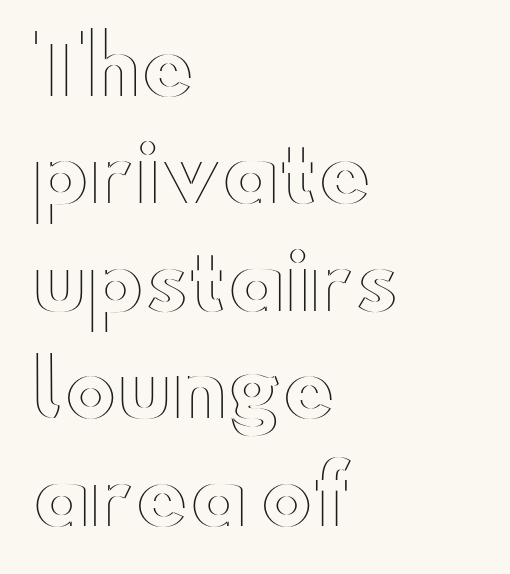
The image shows 79 px wide type, upright; set left-aligned, normal line spacing (1.36x), normal letter spacing, not underlined; a small x-height.
